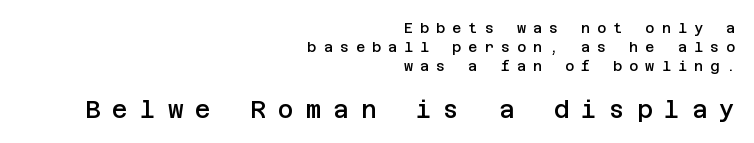
Q: Is the text bold? A: Semi-bold.
Q: Is the text italic (slanted)? A: No, it is upright.
Q: Is the text underlined? A: No.
Q: How is the paragraph aligned? A: Right-aligned.
Q: Is the spacing between letters normal or unusually wide? A: Unusually wide.
Q: Is the spacing between lines tight, normal or loose? A: Normal.
Q: Which block of text is set in a larger size, the first (top) or the second (bottom)? A: The second (bottom) one.
